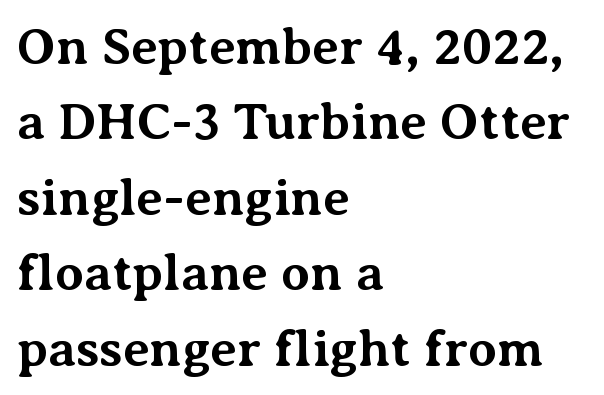
Q: Is the text bold? A: Yes.
Q: Is the text italic (slanted)? A: No, it is upright.
Q: Is the typeface a serif or a sans-serif typeface? A: Serif.
Q: Is the text underlined? A: No.
Q: How is the paragraph aligned? A: Left-aligned.
Q: Is the spacing between letters normal or unusually wide? A: Normal.
Q: Is the spacing between lines tight, normal or loose? A: Normal.
Q: Width (condensed, normal, or wide)? A: Normal.
Q: Stroke contrast? A: Medium.
Q: x-height? A: Medium.
Q: Monospaced? A: No.
